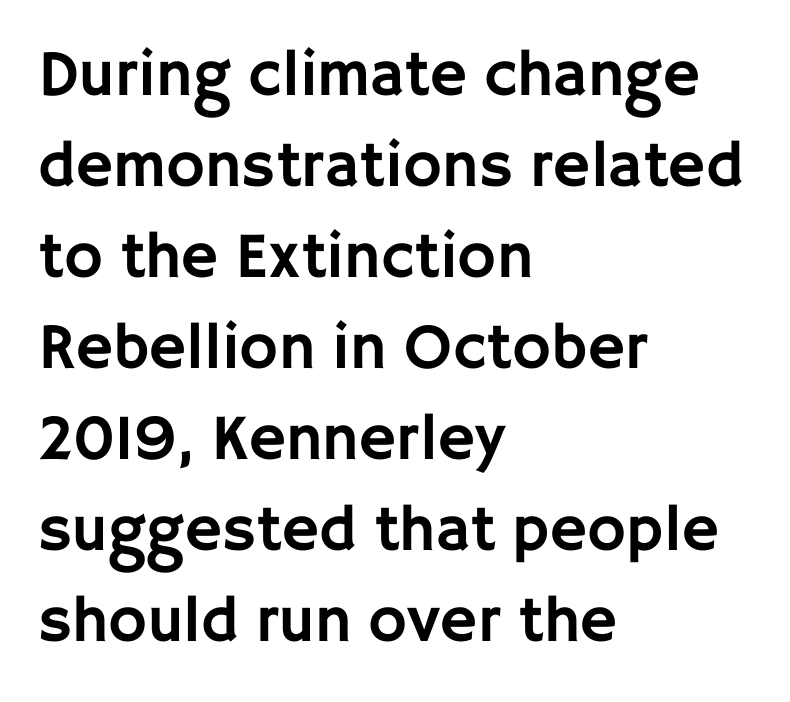
The image shows 65 px sans-serif type, upright; set left-aligned, normal line spacing (1.4x), normal letter spacing, not underlined; low stroke contrast and a large x-height.
